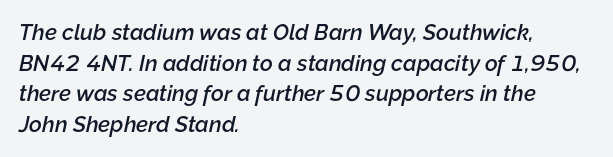
The ragged edge is on the right, which tells us the setting is flush left. This rendering features lettering with no underline. Is the type bold? Partly — it's a semibold, heavier than regular but not fully bold. Spacing between characters is what you'd get straight out of the box.
